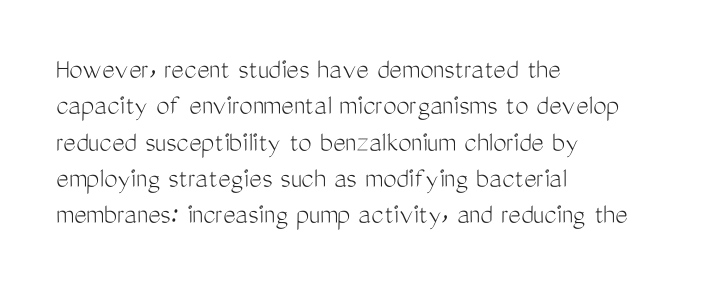
Q: Is the text bold? A: No.
Q: Is the text italic (slanted)? A: No, it is upright.
Q: Is the typeface a serif or a sans-serif typeface? A: Sans-serif.
Q: Is the text underlined? A: No.
Q: How is the paragraph aligned? A: Left-aligned.
Q: Is the spacing between letters normal or unusually wide? A: Normal.
Q: Width (condensed, normal, or wide)? A: Condensed.
Q: Stroke contrast? A: Medium.
Q: x-height? A: Medium.
Q: Monospaced? A: No.
